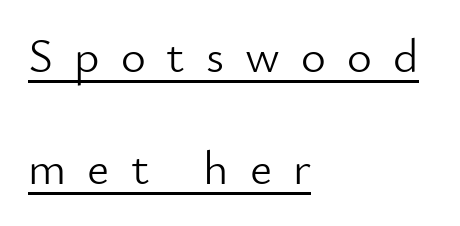
The image shows 48 px light sans-serif type, upright; set left-aligned, loose line spacing (2.33x), unusually wide letter spacing (+0.44 em), underlined; low stroke contrast and a small x-height.
